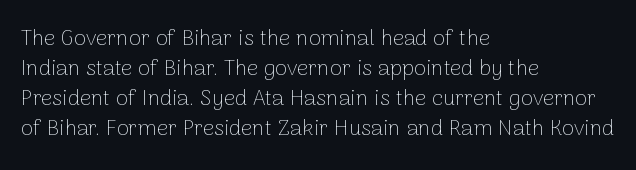
{"italic": "no", "bold": "no", "underline": "no", "align": "left", "line_spacing": "normal", "line_spacing_ratio": 1.37, "letter_spacing": "normal", "letter_spacing_em": 0.0, "glyph_px": 22}
